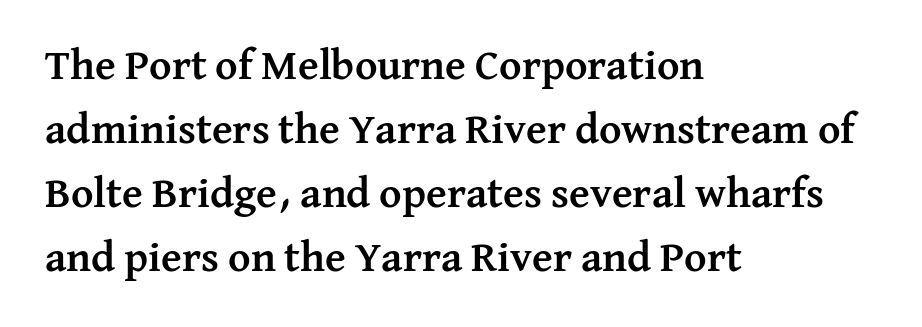
Does the weight exceed regular? Yes, all the way to bold. The space beneath each line is pristine and unruled. What's the leading like? Ordinary, nothing unusual. Italic: no, the glyphs are upright roman. This sample is left-justified, so line endings fall wherever the words run out. The font family rendered here belongs to the serif group.
